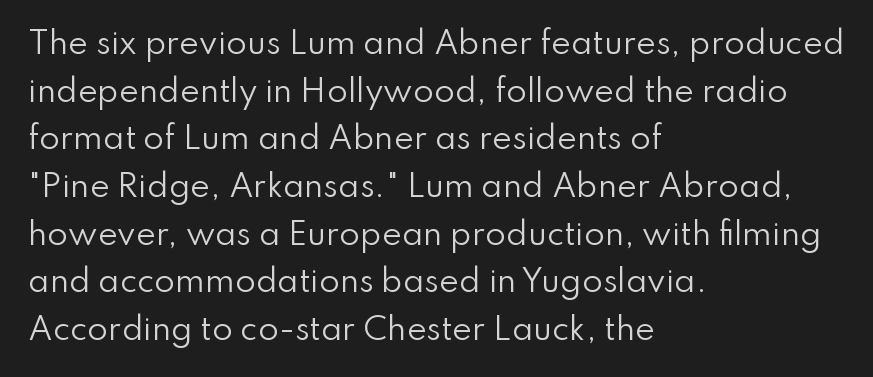
The image shows 30 px regular-weight sans-serif type, upright; set left-aligned, normal line spacing (1.59x), normal letter spacing, not underlined; low stroke contrast and a small x-height.
